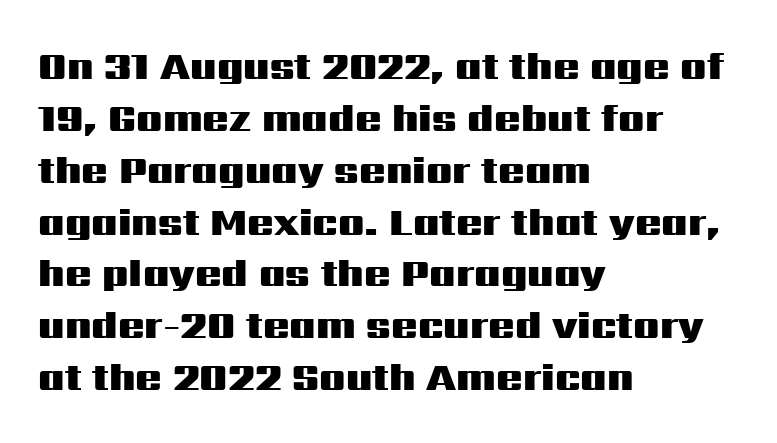
The passage shown is typed in a proportional face where columns would drift. The typesetting leans heavy: a genuine bold. The gaps between neighbouring characters are ordinary and unremarkable. Quick note: underline off. Evenly set lines give the paragraph a standard silhouette.
